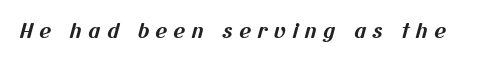
The specimen omits any rule beneath the text block's lines. Loose tracking; the words dissolve into strings of separated letters. Strokes here are thick enough to call this a true bold.
